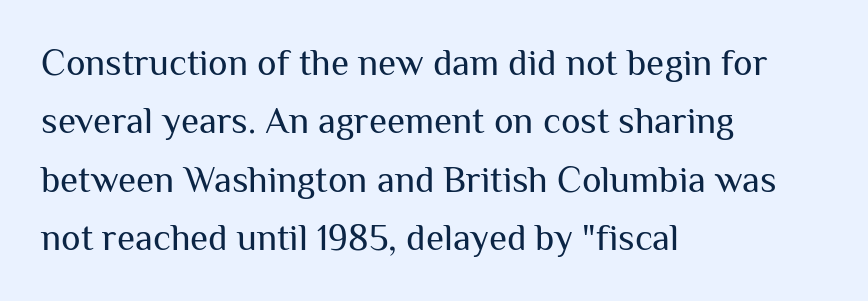
Q: Is the text bold? A: No.
Q: Is the text italic (slanted)? A: No, it is upright.
Q: Is the typeface a serif or a sans-serif typeface? A: Sans-serif.
Q: Is the text underlined? A: No.
Q: How is the paragraph aligned? A: Left-aligned.
Q: Is the spacing between letters normal or unusually wide? A: Normal.
Q: Is the spacing between lines tight, normal or loose? A: Normal.
Q: Width (condensed, normal, or wide)? A: Normal.
Q: Stroke contrast? A: Medium.
Q: x-height? A: Medium.
Q: Monospaced? A: No.
